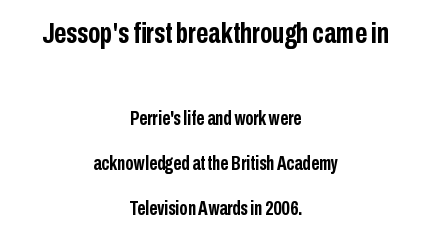
{"serif": "no", "italic": "no", "bold": "yes", "weight": "semibold", "width": "condensed", "stroke_contrast": "low", "x_height": "medium", "monospaced": "no", "underline": "no", "align": "center", "line_spacing": "loose", "line_spacing_ratio": 2.24, "letter_spacing": "normal", "letter_spacing_em": 0.0, "larger_block": "first", "size_ratio": 1.5, "glyph_px": 30}
